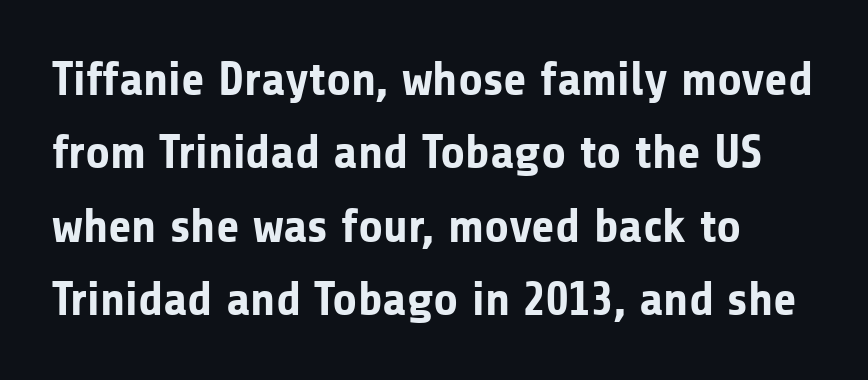
The image shows 48 px bold sans-serif type, upright; set normal line spacing (1.53x), normal letter spacing, not underlined; low stroke contrast and a medium x-height.
